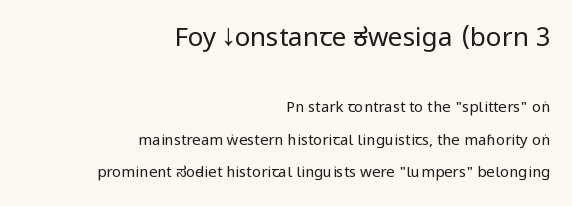
{"italic": "no", "bold": "no", "underline": "no", "align": "right", "line_spacing": "loose", "line_spacing_ratio": 2.14, "letter_spacing": "normal", "letter_spacing_em": 0.0, "larger_block": "first", "size_ratio": 1.73, "glyph_px": 26}
